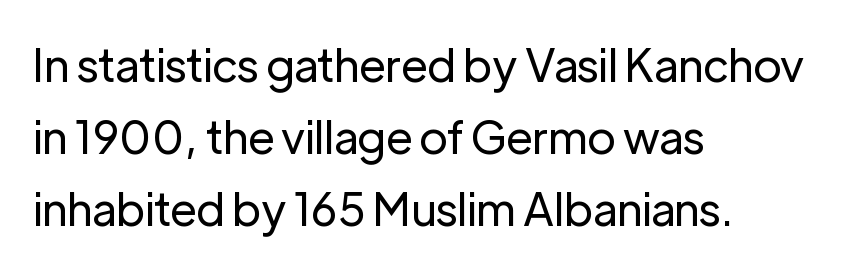
Q: Is the text bold? A: No.
Q: Is the text italic (slanted)? A: No, it is upright.
Q: Is the typeface a serif or a sans-serif typeface? A: Sans-serif.
Q: Is the text underlined? A: No.
Q: How is the paragraph aligned? A: Left-aligned.
Q: Is the spacing between letters normal or unusually wide? A: Normal.
Q: Is the spacing between lines tight, normal or loose? A: Normal.
Q: Width (condensed, normal, or wide)? A: Normal.
Q: Stroke contrast? A: Low.
Q: x-height? A: Medium.
Q: Monospaced? A: No.
